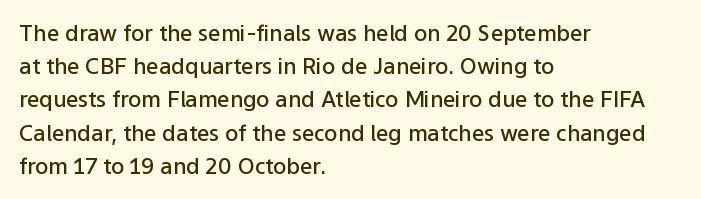
The image shows 22 px text type, upright; set left-aligned, normal line spacing (1.51x), normal letter spacing, not underlined.
